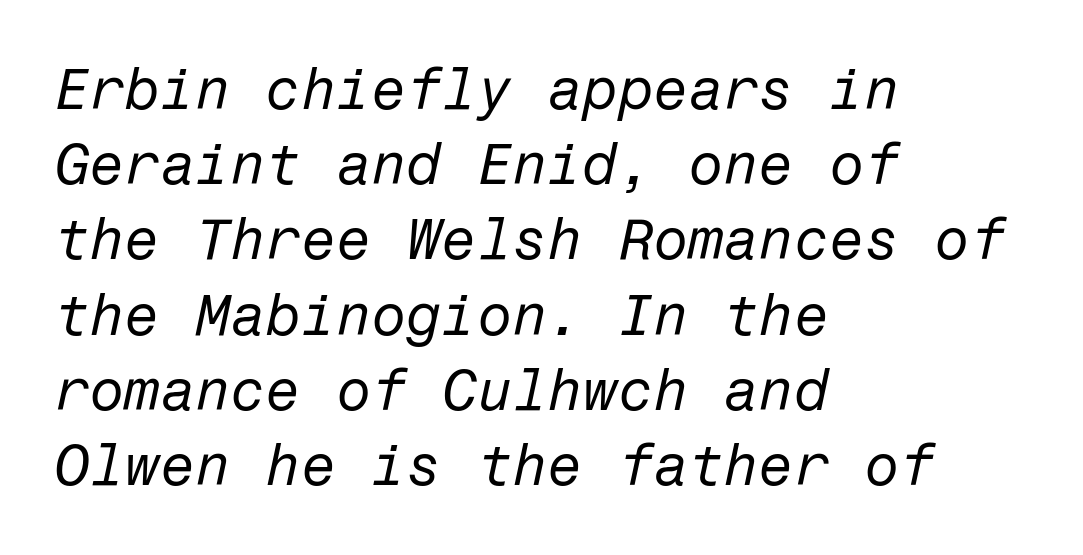
The image shows 57 px regular-weight type, italic (leaning right); set left-aligned, normal line spacing (1.32x), normal letter spacing, not underlined; low stroke contrast and a medium x-height.
